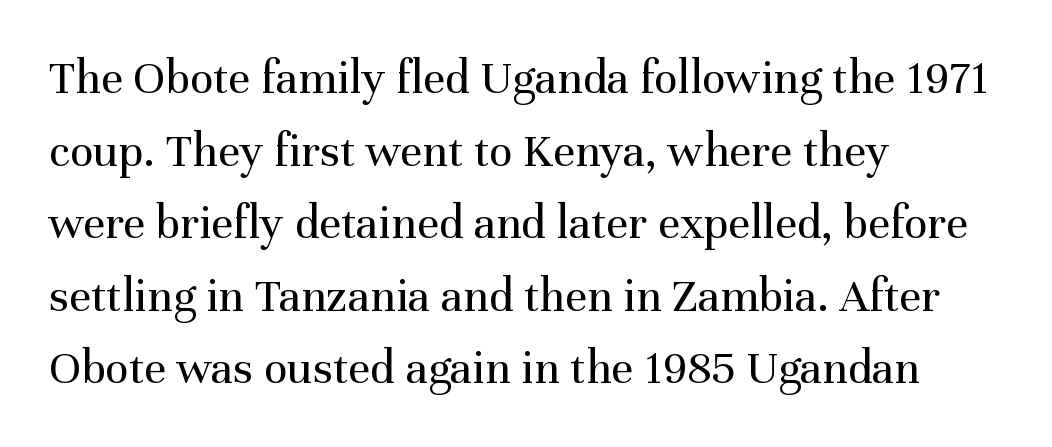
{"serif": "yes", "italic": "no", "bold": "no", "weight": "regular", "width": "normal", "stroke_contrast": "medium", "x_height": "medium", "monospaced": "no", "underline": "no", "align": "left", "line_spacing": "normal", "line_spacing_ratio": 1.48, "letter_spacing": "normal", "letter_spacing_em": 0.0, "glyph_px": 49}
